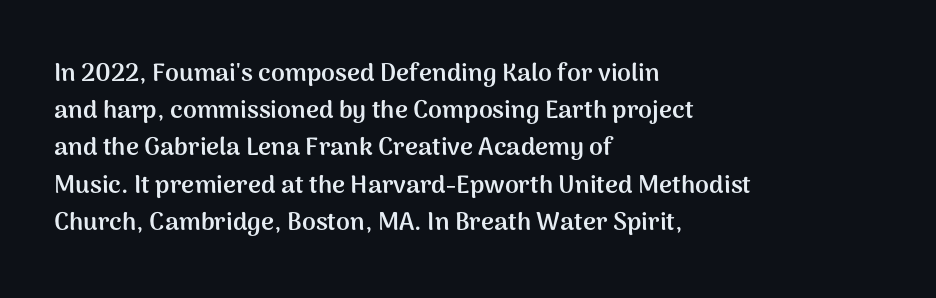
Q: Is the text bold? A: Yes.
Q: Is the text italic (slanted)? A: No, it is upright.
Q: Is the text underlined? A: No.
Q: How is the paragraph aligned? A: Left-aligned.
Q: Is the spacing between letters normal or unusually wide? A: Normal.
Q: Is the spacing between lines tight, normal or loose? A: Normal.
